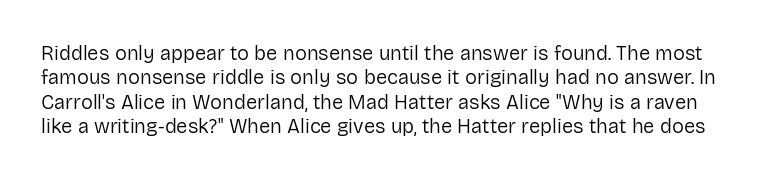
The image shows 20 px text type, upright; set line spacing 1.22x, normal letter spacing, not underlined.
